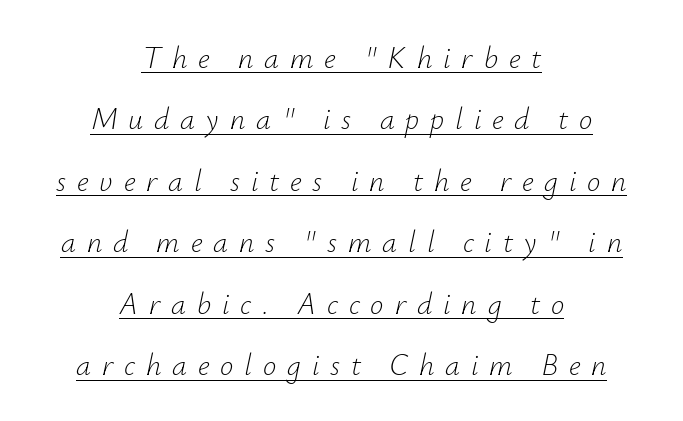
{"italic": "yes", "lean": "right", "slant_degrees": 12, "bold": "no", "weight": "light", "width": "normal", "stroke_contrast": "low", "x_height": "small", "monospaced": "no", "underline": "yes", "align": "center", "line_spacing": "loose", "line_spacing_ratio": 2.05, "letter_spacing": "wide", "letter_spacing_em": 0.36, "glyph_px": 30}
